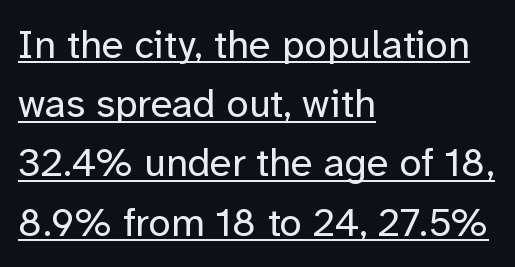
The image shows 40 px regular-weight sans-serif type, upright; set left-aligned, normal line spacing (1.48x), normal letter spacing, underlined; low stroke contrast and a medium x-height.
